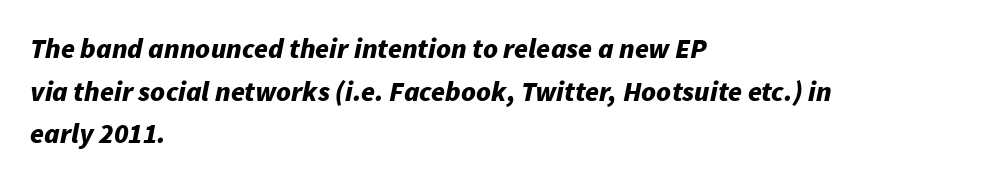
Q: Is the text bold? A: Yes.
Q: Is the text italic (slanted)? A: Yes, it leans right by about 11 degrees.
Q: Is the text underlined? A: No.
Q: How is the paragraph aligned? A: Left-aligned.
Q: Is the spacing between letters normal or unusually wide? A: Normal.
Q: Is the spacing between lines tight, normal or loose? A: Normal.
Q: Width (condensed, normal, or wide)? A: Normal.
Q: Stroke contrast? A: Low.
Q: x-height? A: Medium.
Q: Monospaced? A: No.
